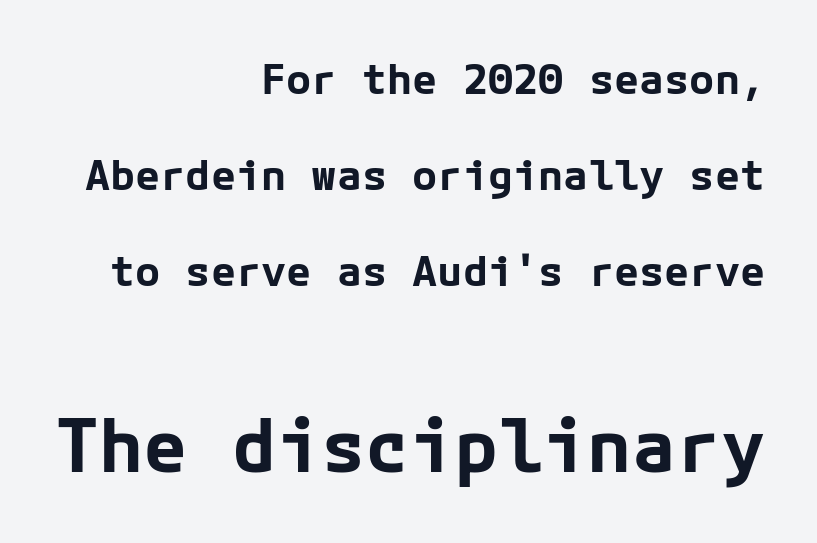
Q: Is the text bold? A: Yes.
Q: Is the text italic (slanted)? A: No, it is upright.
Q: Is the typeface a serif or a sans-serif typeface? A: Sans-serif.
Q: Is the text underlined? A: No.
Q: How is the paragraph aligned? A: Right-aligned.
Q: Is the spacing between letters normal or unusually wide? A: Normal.
Q: Is the spacing between lines tight, normal or loose? A: Loose.
Q: Which block of text is set in a larger size, the first (top) or the second (bottom)? A: The second (bottom) one.
Q: Width (condensed, normal, or wide)? A: Normal.
Q: Stroke contrast? A: Low.
Q: x-height? A: Medium.
